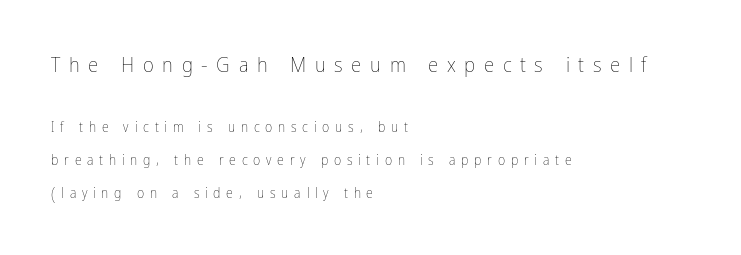
In CSS terms this would be text-align: left. Line spacing here is loose. Tracking value appears strongly positive — letters spread wide. Is the type heavy? It reads as light-to-regular instead.
